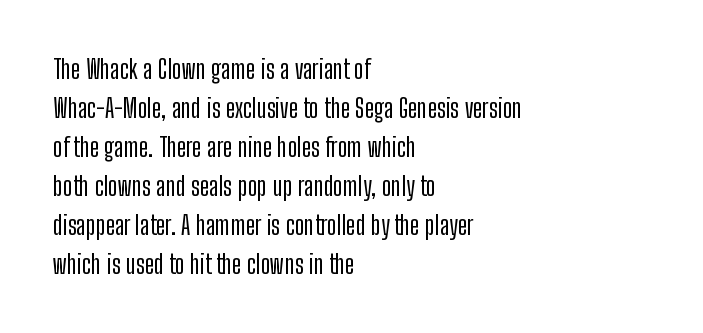
Q: Is the text italic (slanted)? A: No, it is upright.
Q: Is the text underlined? A: No.
Q: How is the paragraph aligned? A: Left-aligned.
Q: Is the spacing between letters normal or unusually wide? A: Normal.
Q: Is the spacing between lines tight, normal or loose? A: Normal.
